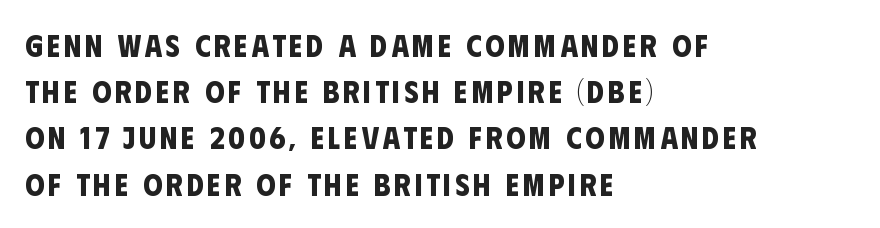
Every row of glyphs begins at an identical x-position on the left. Character widths vary here, with narrow letters taking less room than wide ones. The passage shown is emphatically bold. Baseline-to-baseline distance is the conventional proportion of letter height. The typeface chosen for these lines omits serifs. The passage shown is not underscored anywhere.
